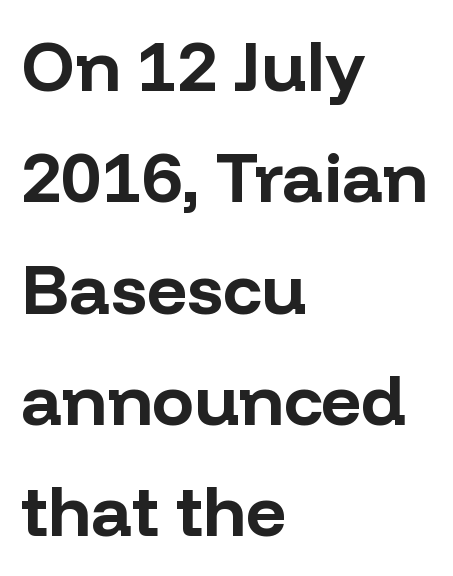
Q: Is the text bold? A: Yes.
Q: Is the text italic (slanted)? A: No, it is upright.
Q: Is the typeface a serif or a sans-serif typeface? A: Sans-serif.
Q: Is the text underlined? A: No.
Q: How is the paragraph aligned? A: Left-aligned.
Q: Is the spacing between letters normal or unusually wide? A: Normal.
Q: Is the spacing between lines tight, normal or loose? A: Normal.
Q: Width (condensed, normal, or wide)? A: Normal.
Q: Stroke contrast? A: Low.
Q: x-height? A: Medium.
Q: Monospaced? A: No.
